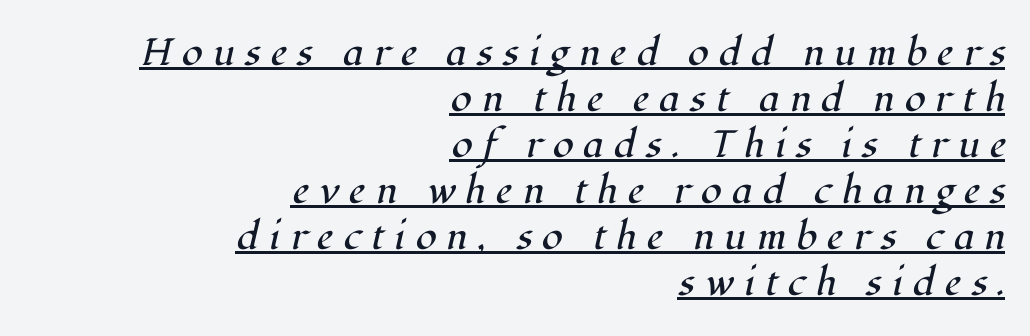
A baseline rule has been typeset under these characters. Heft: none added — not bold. The setting favours the right margin, as signatures and pull-quotes sometimes do. Italic: yes, the glyphs are oblique.
